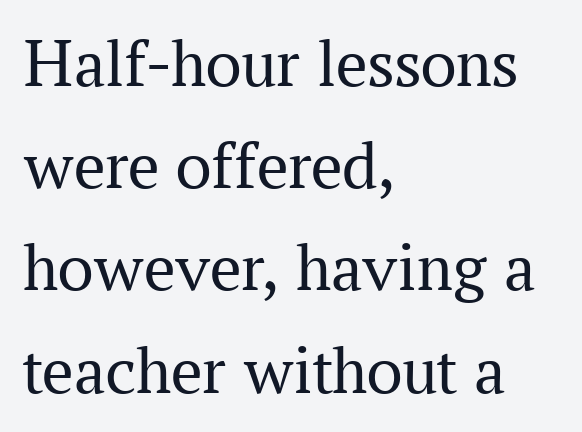
Q: Is the text bold? A: No.
Q: Is the text italic (slanted)? A: No, it is upright.
Q: Is the typeface a serif or a sans-serif typeface? A: Serif.
Q: Is the text underlined? A: No.
Q: How is the paragraph aligned? A: Left-aligned.
Q: Is the spacing between letters normal or unusually wide? A: Normal.
Q: Is the spacing between lines tight, normal or loose? A: Normal.
Q: Width (condensed, normal, or wide)? A: Normal.
Q: Stroke contrast? A: Medium.
Q: x-height? A: Medium.
Q: Monospaced? A: No.
